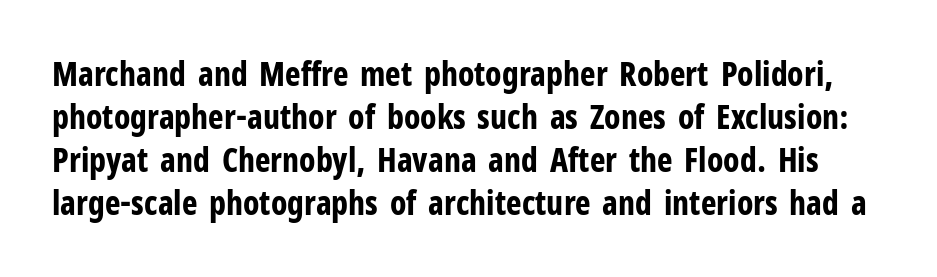
The image shows 33 px bold, condensed sans-serif type, upright; set normal line spacing (1.3x), normal letter spacing, not underlined; low stroke contrast and a medium x-height.
